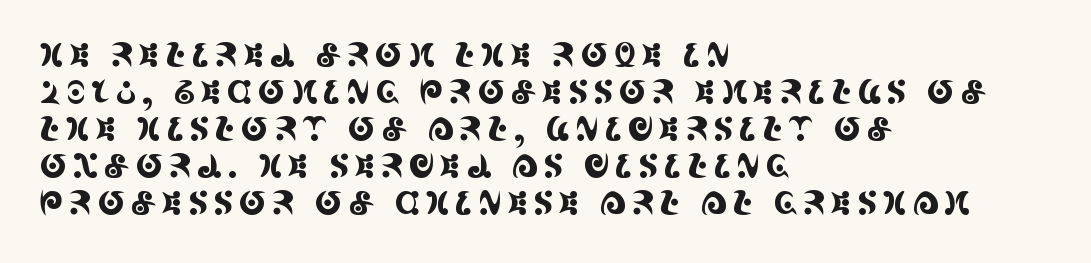
Do the characters align in a grid? No, the font is proportional. Reading down the column, the eye jumps only a short way to each next line. Which margin do the lines hug? The left one — the right edge is uneven. Descender tails drop into unmarked territory. The type sits square on the baseline with zero lean.
